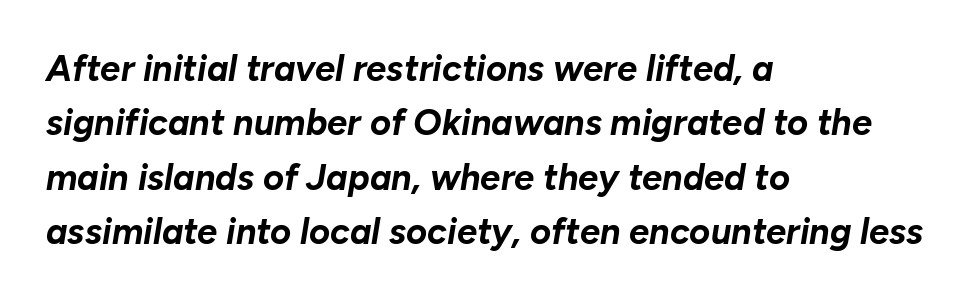
{"italic": "yes", "lean": "right", "slant_degrees": 10, "bold": "yes", "weight": "bold", "width": "normal", "stroke_contrast": "low", "x_height": "medium", "monospaced": "no", "underline": "no", "align": "left", "line_spacing": "normal", "line_spacing_ratio": 1.51, "letter_spacing": "normal", "letter_spacing_em": 0.0, "glyph_px": 36}
